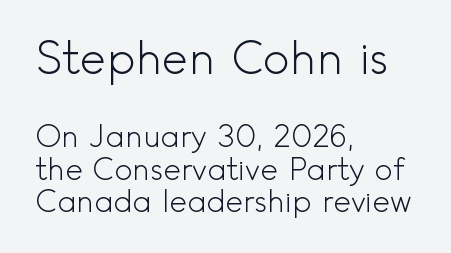
Short note: letters normally spaced. Baseline-to-baseline distance is barely more than the letter height. Leftover space on each line is placed entirely after the last word. Think standard paragraph weight, or any step lighter than that. Nothing sits at the stroke ends, so this counts as sans-serif.
